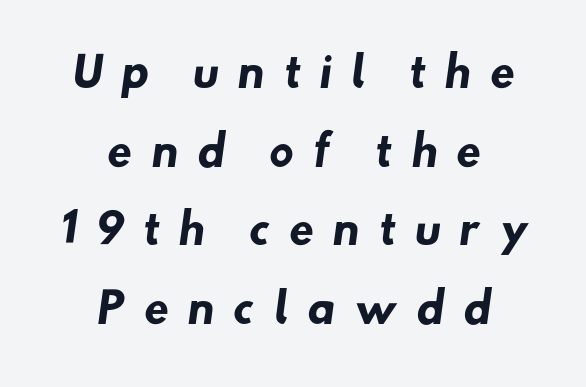
Tracking value appears strongly positive — letters spread wide. Which margin do the lines hug? Neither — every line sits in the middle. Notice how thick the strokes are: this is what a full bold looks like. Do the characters align in a grid? No, the font is proportional. If you measured baseline to baseline, you'd find a long distance. Check where the strokes stop: nothing finishes them off — pure sans.
